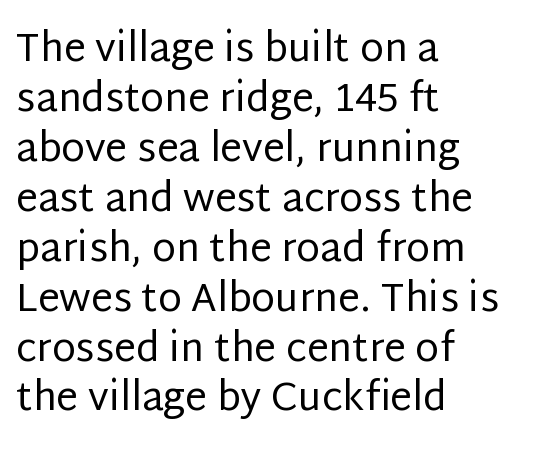
{"serif": "no", "italic": "no", "bold": "no", "weight": "regular", "width": "normal", "stroke_contrast": "low", "x_height": "large", "monospaced": "no", "underline": "no", "align": "left", "line_spacing": "normal", "line_spacing_ratio": 1.28, "letter_spacing": "normal", "letter_spacing_em": 0.0, "glyph_px": 39}
